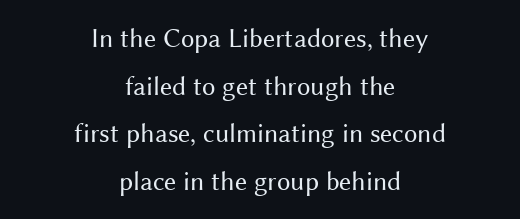
The image shows 27 px text type, upright; set centered, line spacing 1.76x, normal letter spacing, not underlined.
